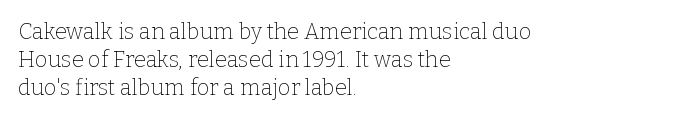
No extra ink here — the face is not bold. Students, observe: this is what conventionally led text looks like. Visually the block forms a straight wall on the left and a jagged coastline on the right. Clear beneath every line of the passage.
